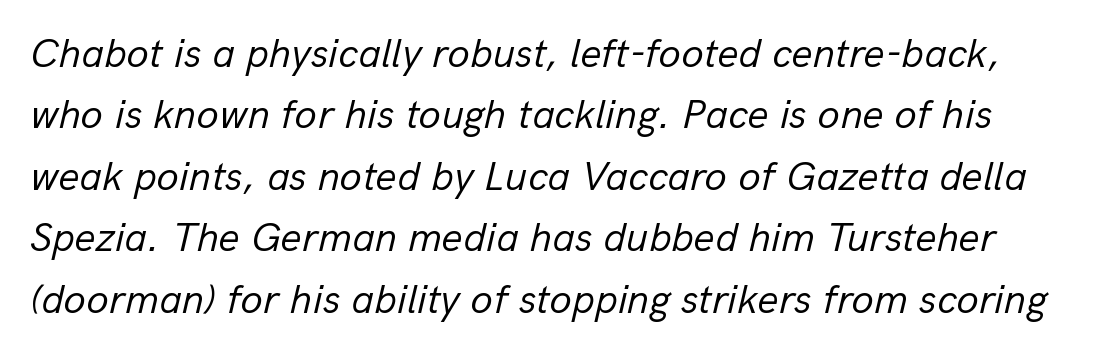
The rendering keeps characters at their native spacing. Each new line begins a customary step beneath the previous one. The weight tops out at a normal text grade. This rendering features lettering with no underline. Emphasis-style slanted type is in use.
